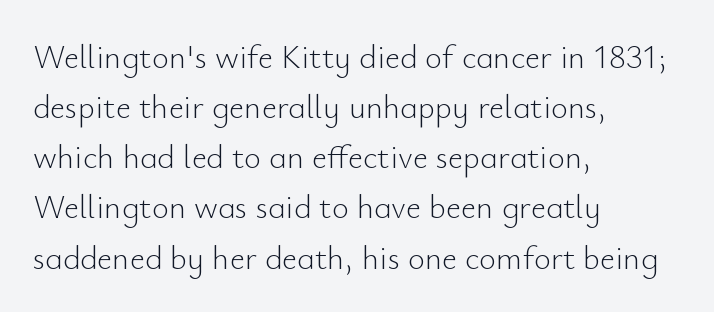
{"serif": "no", "italic": "no", "bold": "no", "weight": "light", "width": "normal", "stroke_contrast": "low", "x_height": "small", "monospaced": "no", "underline": "no", "align": "left", "line_spacing": "normal", "line_spacing_ratio": 1.52, "letter_spacing": "normal", "letter_spacing_em": 0.0, "glyph_px": 33}
